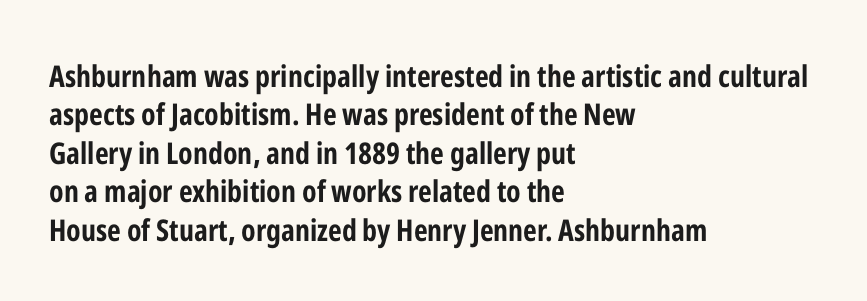
Q: Is the text bold? A: Yes.
Q: Is the text italic (slanted)? A: No, it is upright.
Q: Is the typeface a serif or a sans-serif typeface? A: Sans-serif.
Q: Is the text underlined? A: No.
Q: How is the paragraph aligned? A: Left-aligned.
Q: Is the spacing between letters normal or unusually wide? A: Normal.
Q: Is the spacing between lines tight, normal or loose? A: Normal.
Q: Width (condensed, normal, or wide)? A: Condensed.
Q: Stroke contrast? A: Low.
Q: x-height? A: Medium.
Q: Monospaced? A: No.
